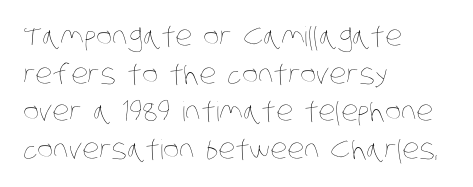
The image shows 27 px text type; set left-aligned, normal line spacing (1.39x), normal letter spacing, not underlined.
